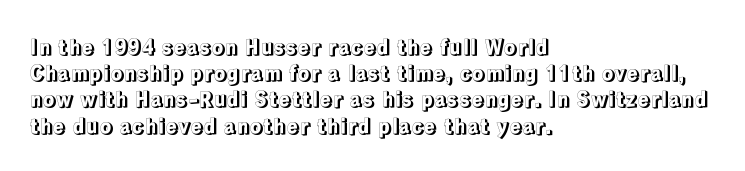
Q: Is the text italic (slanted)? A: No, it is upright.
Q: Is the text underlined? A: No.
Q: How is the paragraph aligned? A: Left-aligned.
Q: Is the spacing between letters normal or unusually wide? A: Normal.
Q: Is the spacing between lines tight, normal or loose? A: Normal.
